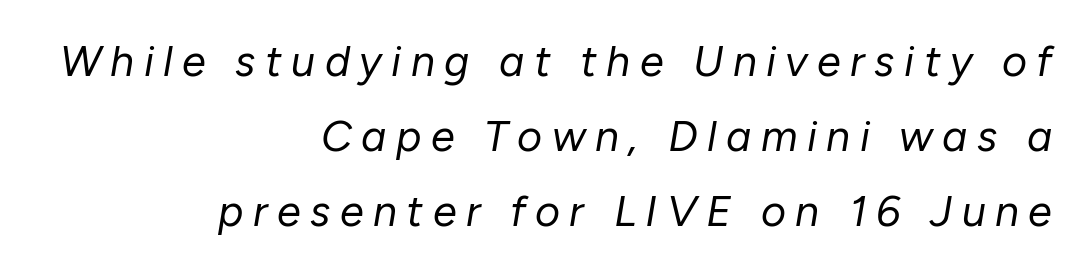
The image shows 43 px regular-weight type, italic (leaning right); set right-aligned, line spacing 1.74x, unusually wide letter spacing (+0.22 em), not underlined; low stroke contrast and a medium x-height.
